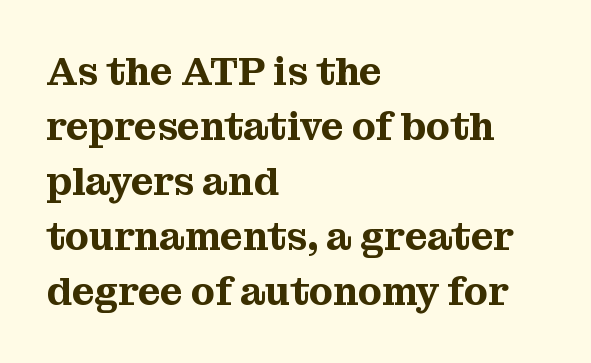
The lettering stays uniformly vertical, giving the passage a roman look. Inter-character spacing is left at the font's built-in metrics. Bare-footed words on every line. Each line starts at the same left margin while the right side varies.
